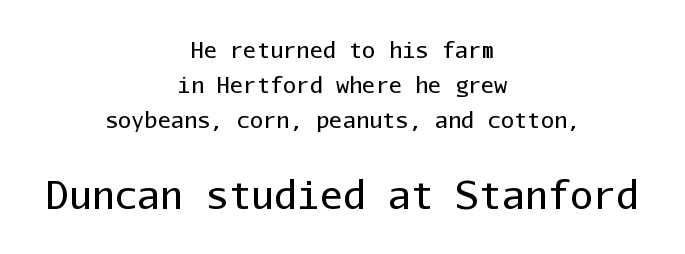
The emphasis by scale lands on block number two, below. Neither beginnings nor endings align; midpoints do. The font sits on the lighter half of the weight spectrum, regular included. Every character sits straight up, as roman type does.
